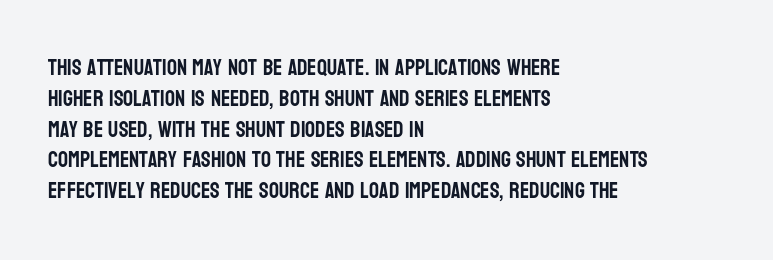
A classic flush-left, rag-right setting is used for this passage. Rendered with straight, roman letterforms. The rendering uses a moderate line-height, typical for paragraphs. In terms of letterspacing, this is plain default setting.
